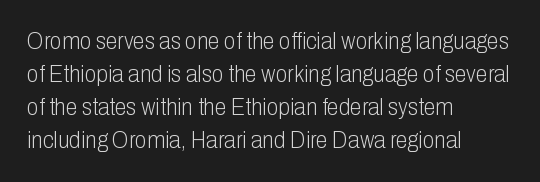
{"italic": "no", "bold": "no", "underline": "no", "align": "left", "line_spacing": "normal", "line_spacing_ratio": 1.38, "letter_spacing": "normal", "letter_spacing_em": 0.0, "glyph_px": 24}
